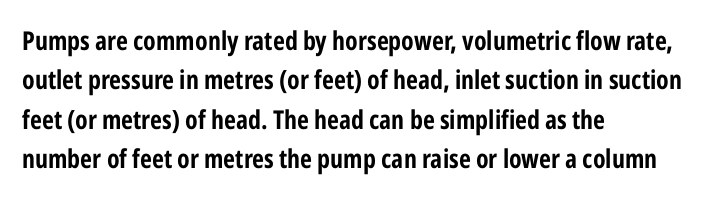
{"italic": "no", "bold": "yes", "underline": "no", "align": "left", "line_spacing": "normal", "line_spacing_ratio": 1.51, "letter_spacing": "normal", "letter_spacing_em": 0.0, "glyph_px": 26}
